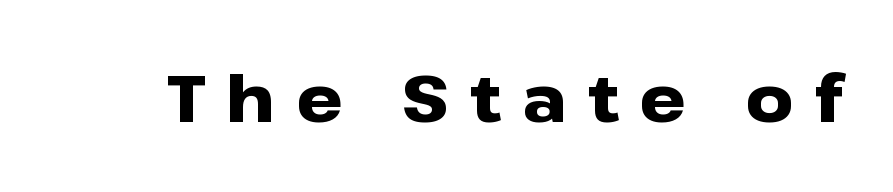
The image shows 66 px heavy, wide sans-serif type, upright; set unusually wide letter spacing (+0.32 em), not underlined; low stroke contrast and a medium x-height.
